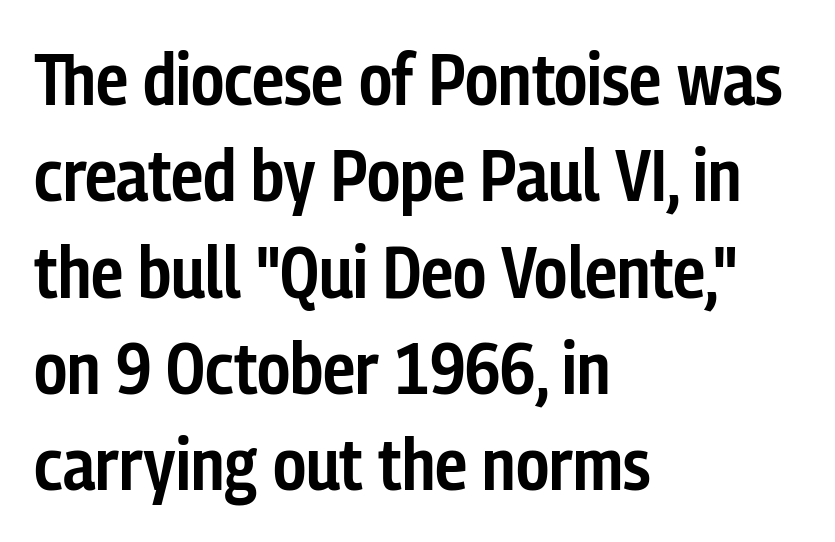
What weight is shown? A semibold, between regular and bold. Do the characters align in a grid? No, the font is proportional. No extra tracking has been applied to these lines. This sample uses an upright cut, with every glyph sitting square on the baseline.
